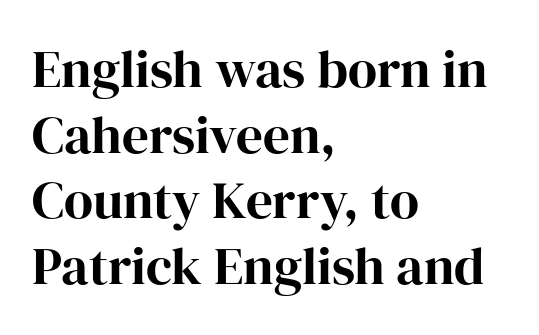
The image shows 53 px serif type, upright; set left-aligned, line spacing 1.24x, normal letter spacing, not underlined; high stroke contrast and a medium x-height.
